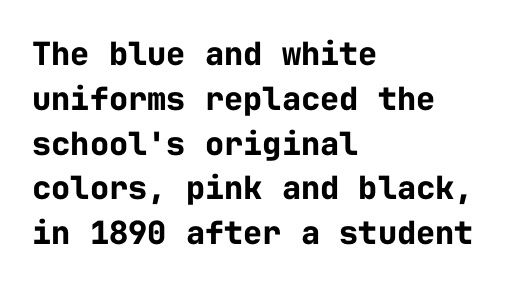
{"serif": "no", "italic": "no", "bold": "yes", "weight": "bold", "width": "normal", "stroke_contrast": "low", "x_height": "medium", "monospaced": "yes", "underline": "no", "align": "left", "line_spacing": "normal", "line_spacing_ratio": 1.4, "letter_spacing": "normal", "letter_spacing_em": 0.0, "glyph_px": 32}
